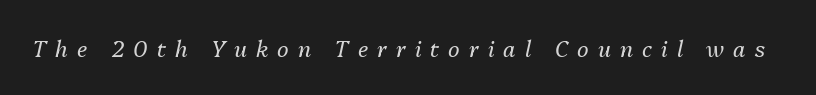
The image shows 22 px text type, italic (leaning right); set unusually wide letter spacing (+0.41 em), not underlined.
